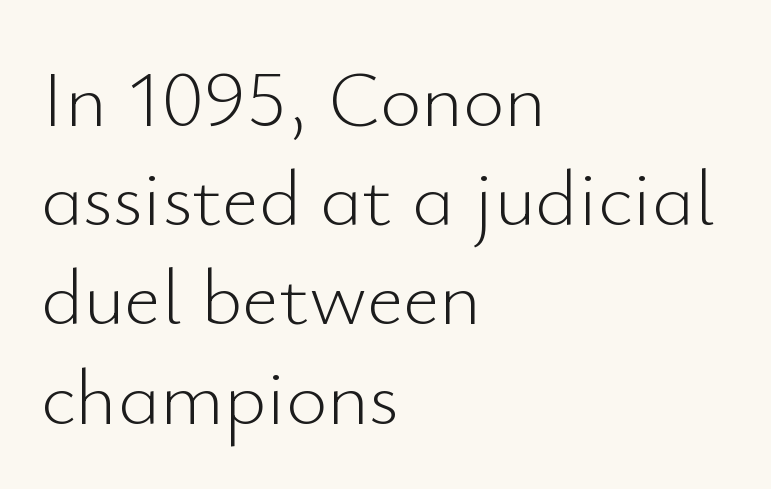
{"serif": "no", "italic": "no", "bold": "no", "weight": "light", "width": "normal", "stroke_contrast": "low", "x_height": "small", "monospaced": "no", "underline": "no", "align": "left", "line_spacing_ratio": 1.24, "letter_spacing": "normal", "letter_spacing_em": 0.0, "glyph_px": 80}
